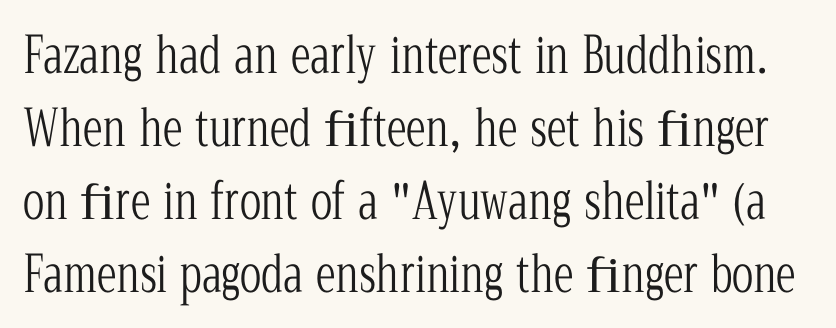
Q: Is the text bold? A: No.
Q: Is the text italic (slanted)? A: No, it is upright.
Q: Is the typeface a serif or a sans-serif typeface? A: Serif.
Q: Is the text underlined? A: No.
Q: Is the spacing between letters normal or unusually wide? A: Normal.
Q: Is the spacing between lines tight, normal or loose? A: Normal.
Q: Width (condensed, normal, or wide)? A: Condensed.
Q: Stroke contrast? A: Low.
Q: x-height? A: Medium.
Q: Monospaced? A: No.
